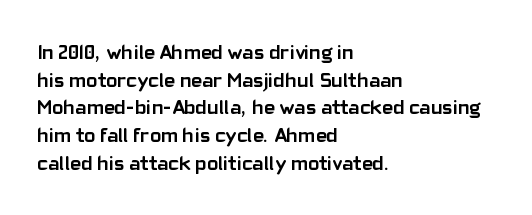
It's the straight-up-and-down kind of type. The words here are not underlined. Summary of vertical rhythm: regular, with standard interline spacing. Alignment: flush left. The rendering keeps characters at their native spacing.
